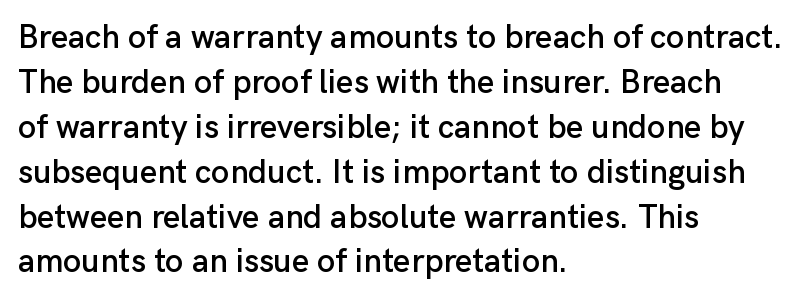
The paragraph shown leans on its left margin. Nope, not italic — everything's standing straight. Each word holds together tightly as a unit, with standard inter-letter gaps. The text was rendered using a sans face with plain stroke endings. The passage shown is typed in a proportional face where columns would drift.
